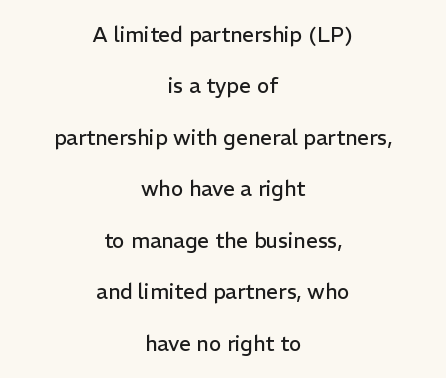
The image shows 21 px text type, upright; set centered, loose line spacing (2.45x), normal letter spacing, not underlined.
